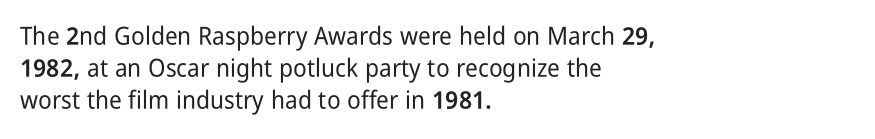
Q: Is the text italic (slanted)? A: No, it is upright.
Q: Is the text underlined? A: No.
Q: How is the paragraph aligned? A: Left-aligned.
Q: Is the spacing between letters normal or unusually wide? A: Normal.
Q: Is the spacing between lines tight, normal or loose? A: Normal.
